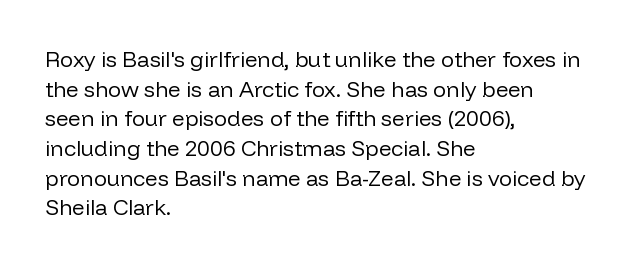
Q: Is the text bold? A: No.
Q: Is the text italic (slanted)? A: No, it is upright.
Q: Is the text underlined? A: No.
Q: How is the paragraph aligned? A: Left-aligned.
Q: Is the spacing between letters normal or unusually wide? A: Normal.
Q: Is the spacing between lines tight, normal or loose? A: Normal.
